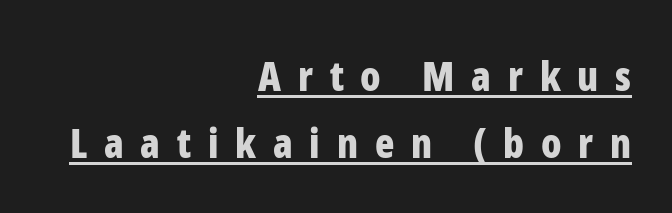
Q: Is the text bold? A: Yes.
Q: Is the text italic (slanted)? A: No, it is upright.
Q: Is the typeface a serif or a sans-serif typeface? A: Sans-serif.
Q: Is the text underlined? A: Yes.
Q: How is the paragraph aligned? A: Right-aligned.
Q: Is the spacing between letters normal or unusually wide? A: Unusually wide.
Q: Is the spacing between lines tight, normal or loose? A: Normal.
Q: Width (condensed, normal, or wide)? A: Condensed.
Q: Stroke contrast? A: Low.
Q: x-height? A: Medium.
Q: Monospaced? A: No.
